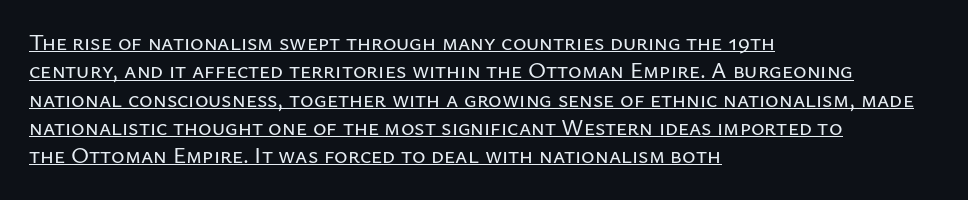
Q: Is the text italic (slanted)? A: No, it is upright.
Q: Is the text underlined? A: Yes.
Q: How is the paragraph aligned? A: Left-aligned.
Q: Is the spacing between letters normal or unusually wide? A: Normal.
